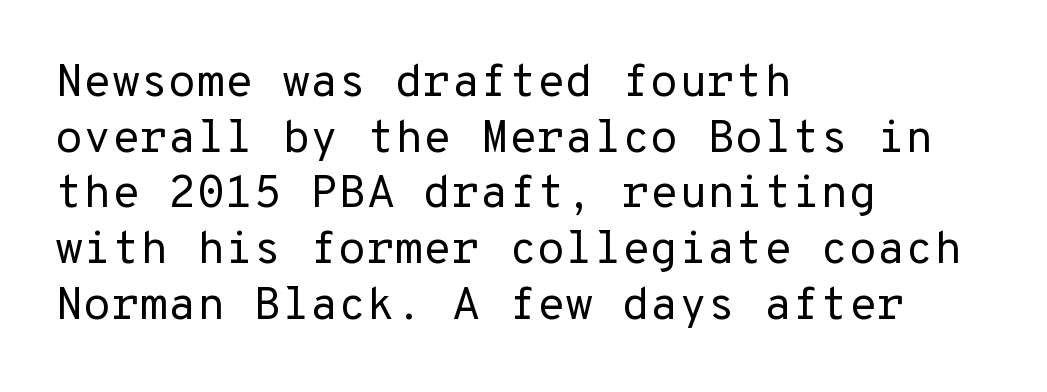
One-word summary of the alignment: left. The typeface chosen for these lines omits serifs. The axis of the letterforms is exactly vertical. Underline: absent. How are the letters spaced? Ordinarily, with no added tracking. No chunkiness to these letters — they're not bold.
